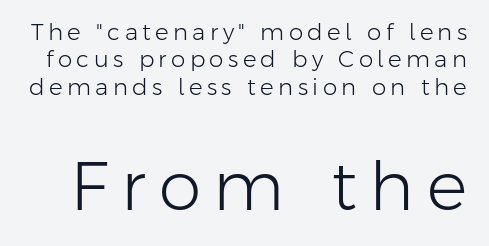
{"serif": "no", "italic": "no", "bold": "no", "weight": "light", "width": "normal", "stroke_contrast": "low", "x_height": "medium", "monospaced": "no", "underline": "no", "line_spacing_ratio": 1.19, "larger_block": "second", "size_ratio": 2.96, "glyph_px": 68}
